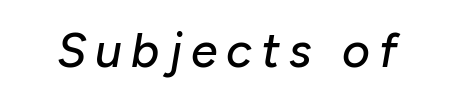
Q: Is the text italic (slanted)? A: Yes, it leans right by about 10 degrees.
Q: Is the text underlined? A: No.
Q: Width (condensed, normal, or wide)? A: Normal.
Q: Stroke contrast? A: Low.
Q: x-height? A: Medium.
Q: Monospaced? A: No.
